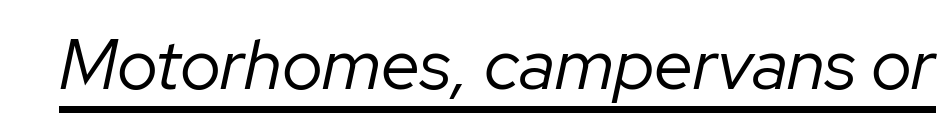
Q: Is the text bold? A: No.
Q: Is the text italic (slanted)? A: Yes, it leans right by about 12 degrees.
Q: Is the text underlined? A: Yes.
Q: Is the spacing between letters normal or unusually wide? A: Normal.
Q: Width (condensed, normal, or wide)? A: Normal.
Q: Stroke contrast? A: Low.
Q: x-height? A: Medium.
Q: Monospaced? A: No.
